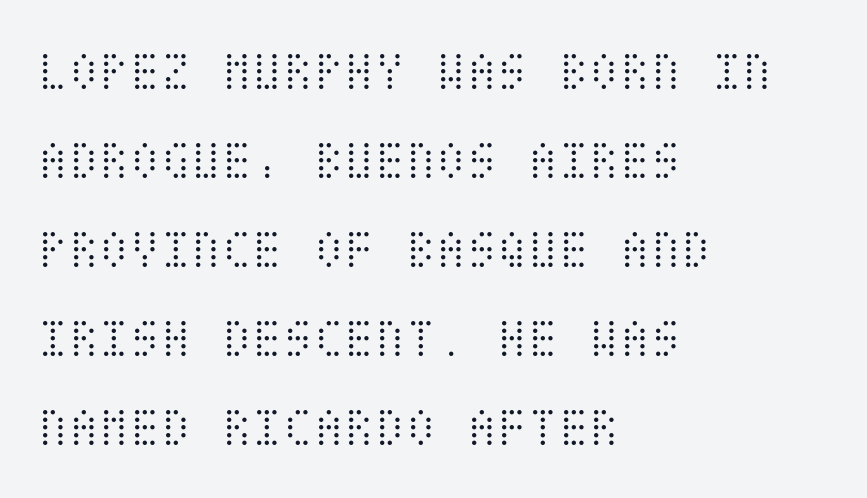
The image shows 56 px light, condensed type, upright; set left-aligned, normal line spacing (1.59x), normal letter spacing, not underlined; medium stroke contrast and a large x-height.
